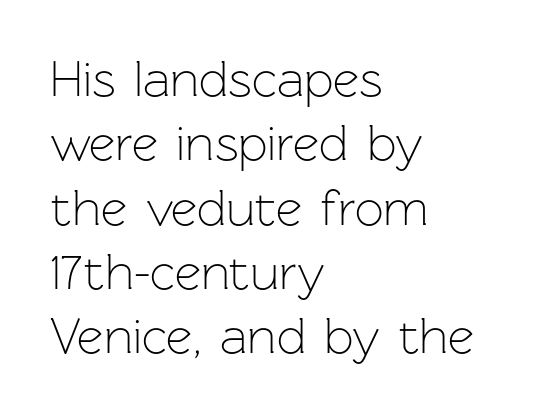
The text block is weighted toward the left margin, trailing off unevenly rightward. Baseline-to-baseline distance is the conventional proportion of letter height. Honestly, there is no underline to notice here at all. Standard letterfit; no display-style spreading of the glyphs. Notice how the stems are strictly vertical — no italics here. Examine the stroke ends and you'll find no serifs.
